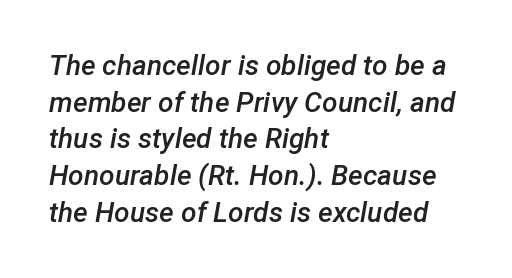
{"italic": "yes", "lean": "right", "slant_degrees": 12, "bold": "semi", "weight": "semibold", "width": "normal", "stroke_contrast": "low", "x_height": "medium", "monospaced": "no", "underline": "no", "align": "left", "line_spacing": "normal", "line_spacing_ratio": 1.31, "letter_spacing": "normal", "letter_spacing_em": 0.0, "glyph_px": 28}
